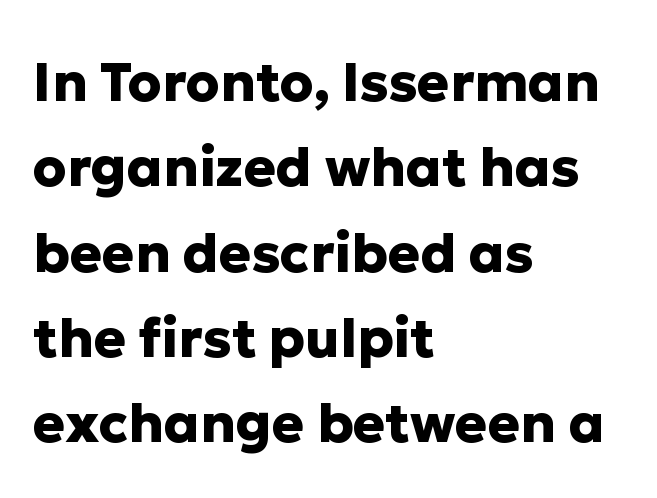
Q: Is the text bold? A: Yes.
Q: Is the text italic (slanted)? A: No, it is upright.
Q: Is the typeface a serif or a sans-serif typeface? A: Sans-serif.
Q: Is the text underlined? A: No.
Q: How is the paragraph aligned? A: Left-aligned.
Q: Is the spacing between letters normal or unusually wide? A: Normal.
Q: Is the spacing between lines tight, normal or loose? A: Normal.
Q: Width (condensed, normal, or wide)? A: Normal.
Q: Stroke contrast? A: Low.
Q: x-height? A: Medium.
Q: Monospaced? A: No.
